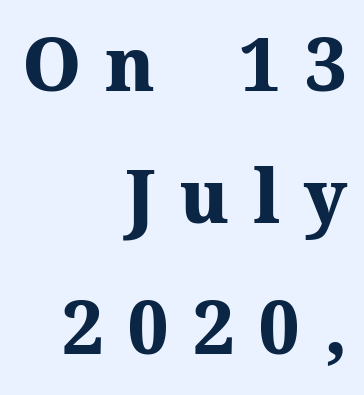
The image shows 74 px heavy serif type, upright; set right-aligned, line spacing 1.78x, unusually wide letter spacing (+0.32 em), not underlined; medium stroke contrast and a medium x-height.
